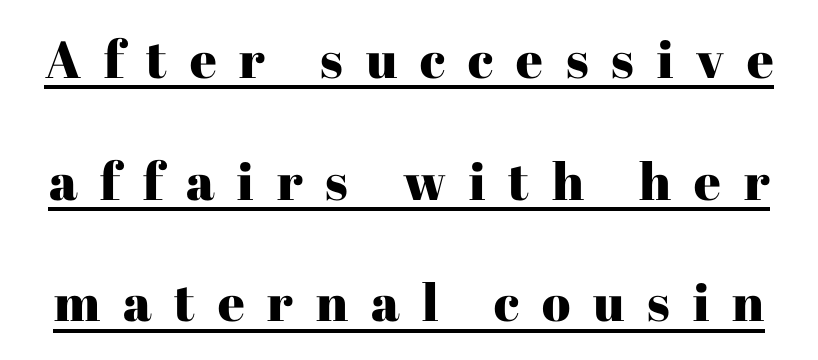
The image shows 52 px serif type, upright; set loose line spacing (2.34x), unusually wide letter spacing (+0.44 em), underlined; high stroke contrast and a medium x-height.
